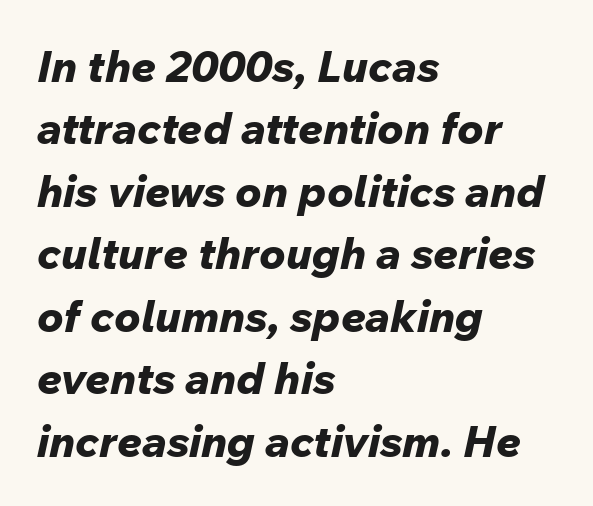
The image shows 44 px bold type, italic (leaning right); set left-aligned, normal line spacing (1.42x), normal letter spacing, not underlined; low stroke contrast and a medium x-height.
